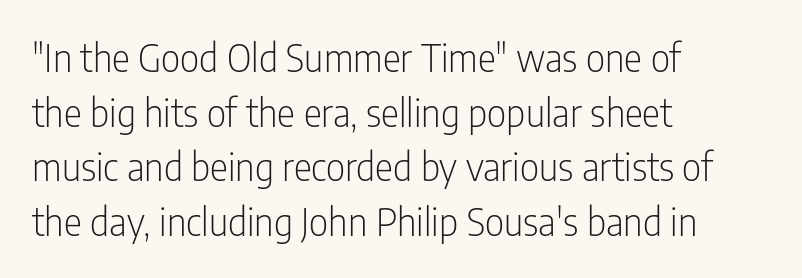
The image shows 38 px light, condensed sans-serif type, upright; set left-aligned, normal line spacing (1.44x), normal letter spacing, not underlined; low stroke contrast and a medium x-height.
